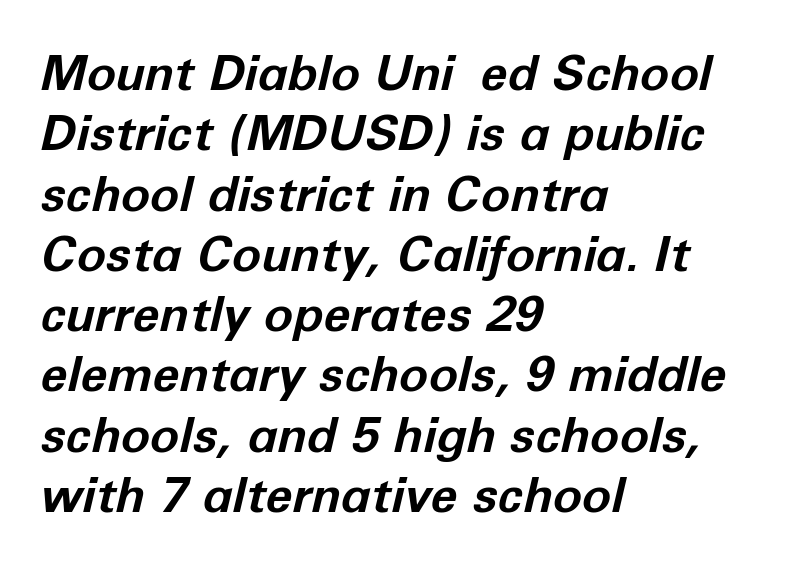
{"italic": "yes", "lean": "right", "slant_degrees": 12, "bold": "yes", "weight": "bold", "width": "normal", "stroke_contrast": "low", "x_height": "medium", "monospaced": "no", "underline": "no", "align": "left", "line_spacing_ratio": 1.23, "letter_spacing": "normal", "letter_spacing_em": 0.0, "glyph_px": 49}
